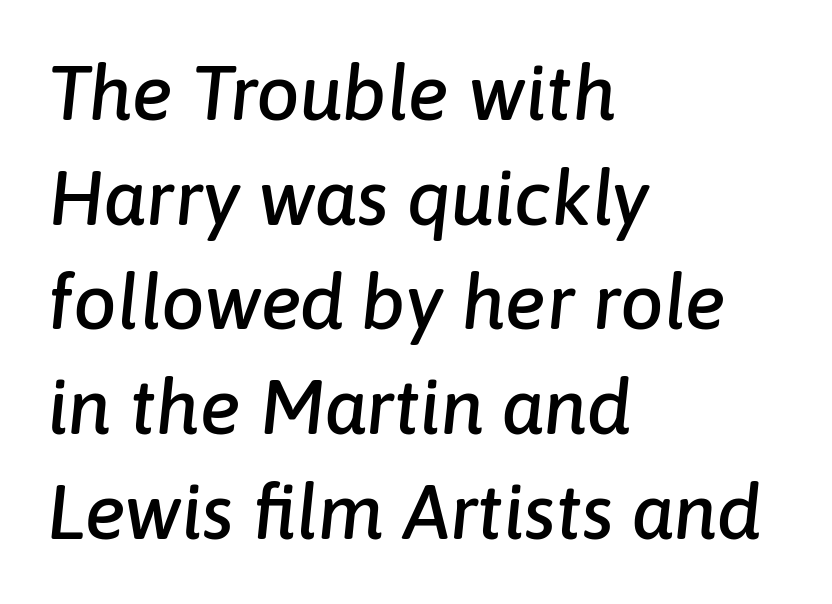
Rendered with sloped, italic letterforms. Each letter keeps its own natural width here, so spacing adapts to shape. Honestly, there is no underline to notice here at all. Teacher's note: observe the even left margin — that is flush-left alignment. The rows are spaced the way most documents space them.
